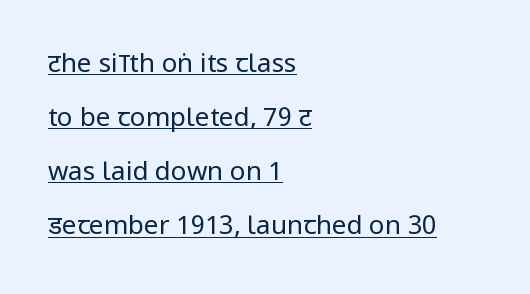
{"italic": "no", "bold": "no", "underline": "yes", "align": "left", "line_spacing": "loose", "line_spacing_ratio": 2.08, "letter_spacing": "normal", "letter_spacing_em": 0.0, "glyph_px": 26}
